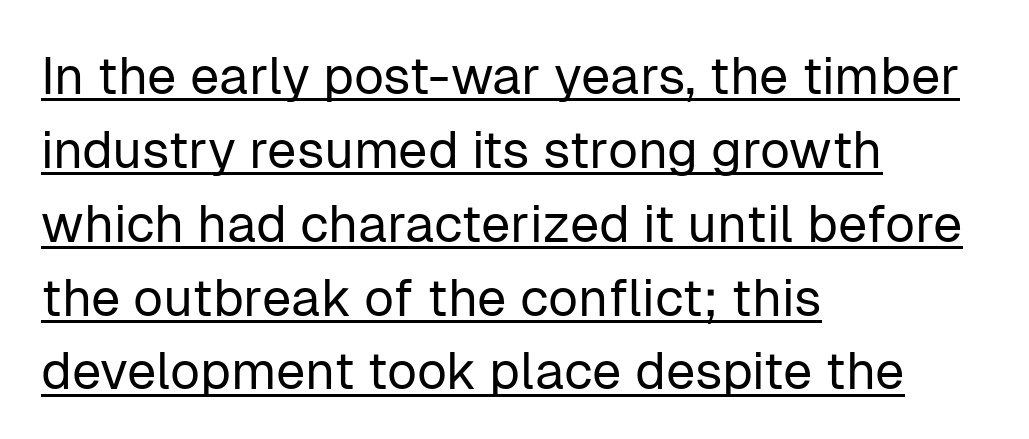
Q: Is the text bold? A: No.
Q: Is the text italic (slanted)? A: No, it is upright.
Q: Is the typeface a serif or a sans-serif typeface? A: Sans-serif.
Q: Is the text underlined? A: Yes.
Q: How is the paragraph aligned? A: Left-aligned.
Q: Is the spacing between letters normal or unusually wide? A: Normal.
Q: Is the spacing between lines tight, normal or loose? A: Normal.
Q: Width (condensed, normal, or wide)? A: Normal.
Q: Stroke contrast? A: Low.
Q: x-height? A: Medium.
Q: Monospaced? A: No.
